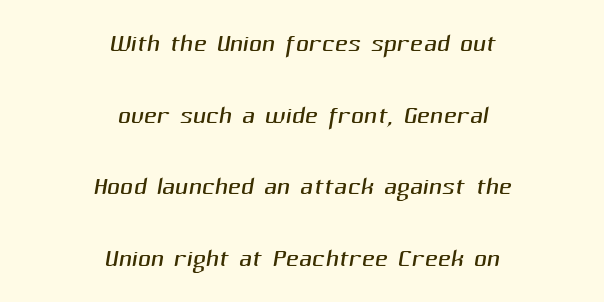
The gaps between neighbouring characters are ordinary and unremarkable. A typesetter would call this leading open, well beyond the default. Think of a printed novel: that variable character pitch is what you see here. The typesetting does not lean heavy: it is not bold. These lines are centered, leaving both edges ragged. This sample uses a sans-serif face.
